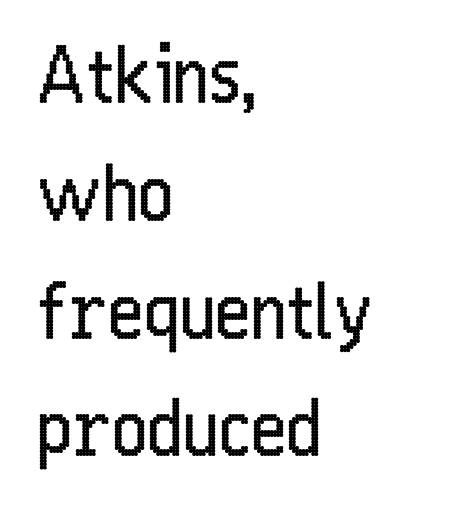
Q: Is the text bold? A: No.
Q: Is the text italic (slanted)? A: No, it is upright.
Q: Is the typeface a serif or a sans-serif typeface? A: Sans-serif.
Q: Is the text underlined? A: No.
Q: How is the paragraph aligned? A: Left-aligned.
Q: Is the spacing between letters normal or unusually wide? A: Normal.
Q: Is the spacing between lines tight, normal or loose? A: Normal.
Q: Width (condensed, normal, or wide)? A: Condensed.
Q: Stroke contrast? A: Low.
Q: x-height? A: Medium.
Q: Monospaced? A: No.
